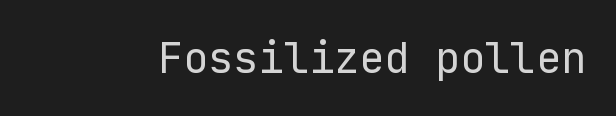
{"serif": "no", "italic": "no", "bold": "no", "weight": "regular", "width": "normal", "stroke_contrast": "low", "x_height": "medium", "underline": "no", "letter_spacing": "normal", "letter_spacing_em": 0.0, "glyph_px": 42}
